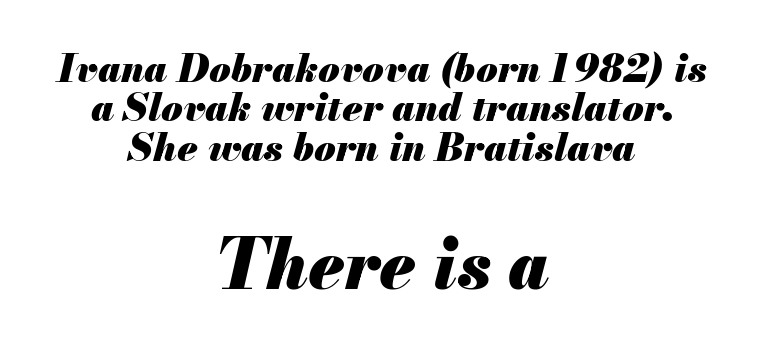
Do the characters align in a grid? No, the font is proportional. Short note: letters normally spaced. Typesetter's note: full bold, strokes at maximum text heaviness. Between these two stacked blocks, the lower one wins on size.
